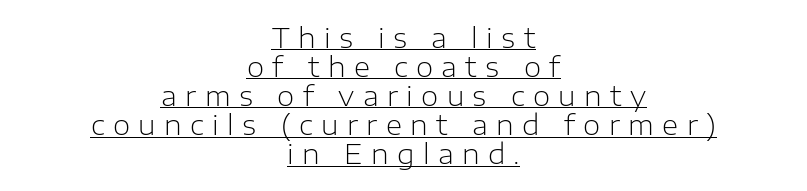
The image shows 28 px light sans-serif type, upright; set centered, tight line spacing (1.04x), unusually wide letter spacing (+0.3 em), underlined; low stroke contrast and a medium x-height.
